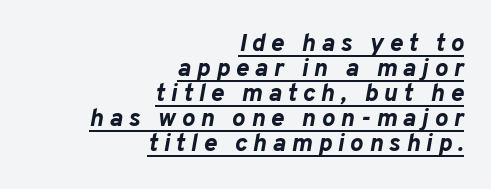
Q: Is the text bold? A: Yes.
Q: Is the text italic (slanted)? A: Yes, it leans right by about 10 degrees.
Q: Is the text underlined? A: Yes.
Q: How is the paragraph aligned? A: Right-aligned.
Q: Is the spacing between letters normal or unusually wide? A: Unusually wide.
Q: Is the spacing between lines tight, normal or loose? A: Tight.
